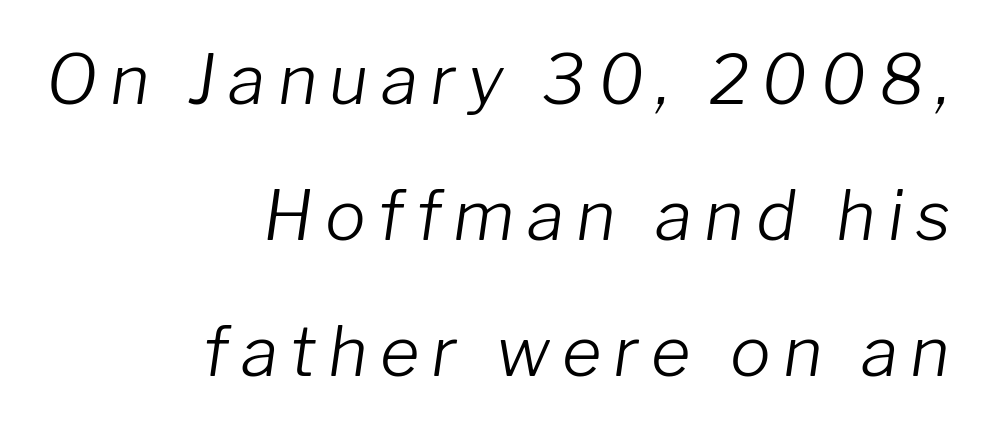
The image shows 68 px light type, italic (leaning right); set right-aligned, loose line spacing (2.0x), not underlined; low stroke contrast and a medium x-height.
